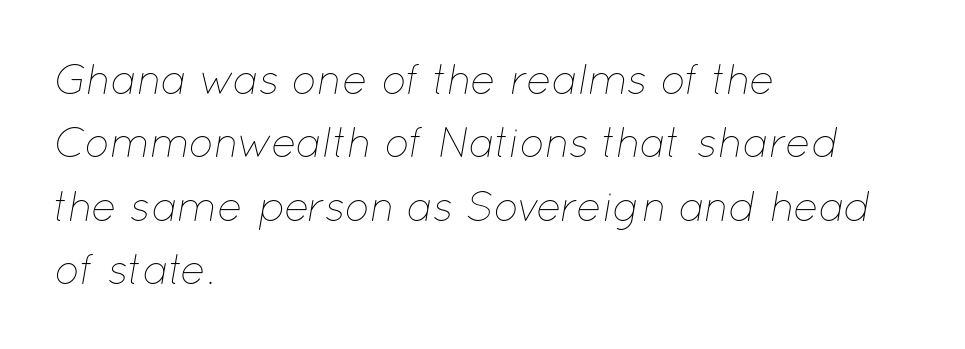
A classic flush-left, rag-right setting is used for this passage. Evenly set lines give the paragraph a standard silhouette. The axis of the letterforms is tilted away from vertical. Think of a printed novel: that variable character pitch is what you see here.
